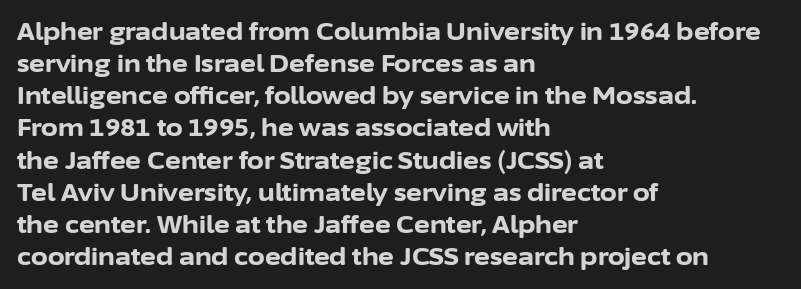
Heavy-handed strokes throughout: this text is bold. Ordinary non-slanted type is in use. The text block is weighted toward the left margin, trailing off unevenly rightward. Students, observe: this is what conventionally led text looks like. Students, note that the glyphs here touch the page at normal intervals. The words here are not underlined.
